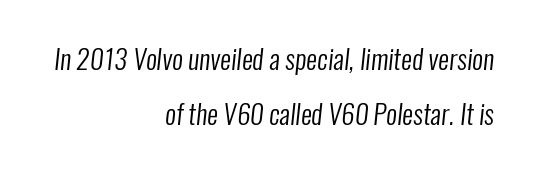
The image shows 27 px text type; set right-aligned, loose line spacing (2.02x), normal letter spacing, not underlined.
